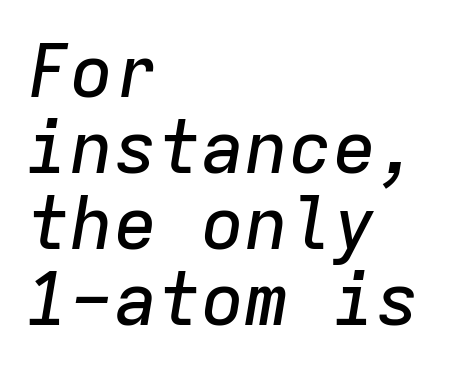
{"italic": "yes", "lean": "right", "slant_degrees": 9, "width": "normal", "stroke_contrast": "low", "x_height": "medium", "monospaced": "yes", "underline": "no", "align": "left", "line_spacing": "tight", "line_spacing_ratio": 1.04, "letter_spacing": "normal", "letter_spacing_em": 0.0, "glyph_px": 73}
